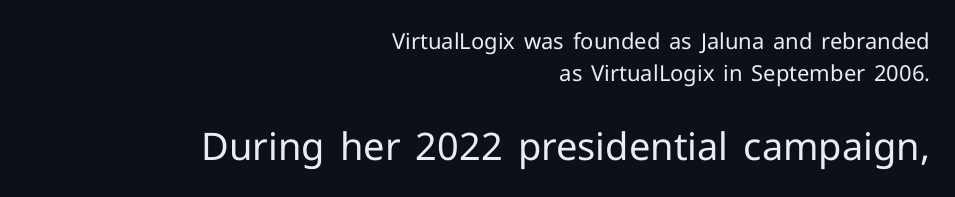
{"serif": "no", "italic": "no", "bold": "no", "weight": "regular", "width": "normal", "stroke_contrast": "low", "x_height": "medium", "monospaced": "no", "underline": "no", "align": "right", "line_spacing": "normal", "line_spacing_ratio": 1.44, "letter_spacing": "normal", "letter_spacing_em": 0.0, "larger_block": "second", "size_ratio": 1.73, "glyph_px": 38}
